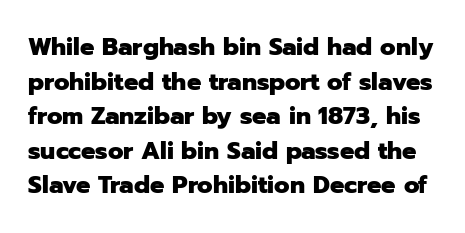
The image shows 24 px bold type, upright; set normal line spacing (1.44x), normal letter spacing, not underlined.
